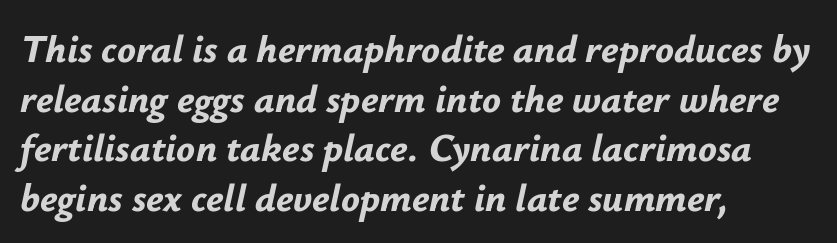
{"italic": "yes", "lean": "right", "slant_degrees": 12, "bold": "yes", "weight": "bold", "width": "normal", "stroke_contrast": "low", "x_height": "small", "monospaced": "no", "underline": "no", "align": "left", "line_spacing": "normal", "line_spacing_ratio": 1.27, "letter_spacing": "normal", "letter_spacing_em": 0.0, "glyph_px": 39}
